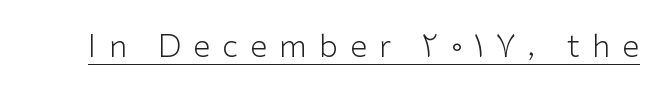
Descenders here cross a horizontal rule under the line. The face used here is rendered with a markedly widened letterfit. Letterform terminals end flat and unadorned throughout the passage. Italic: no, the glyphs are upright roman. Summary of weight: not heavy and not bold.
